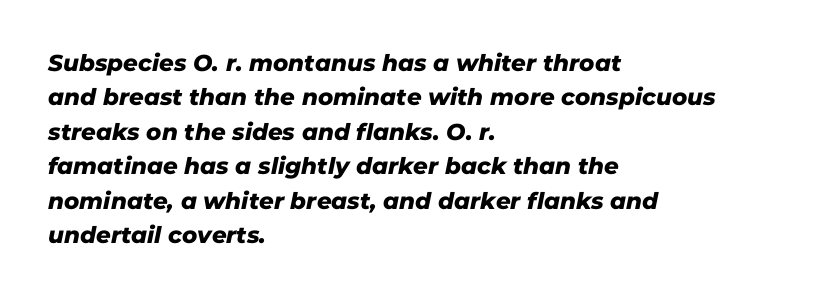
A clean baseline with only descenders dipping below it. Here the glyphs are tracked normally, forming tight word shapes. The typesetter chose a ragged-right arrangement here. Normally led — the rows are evenly, conventionally spaced.
